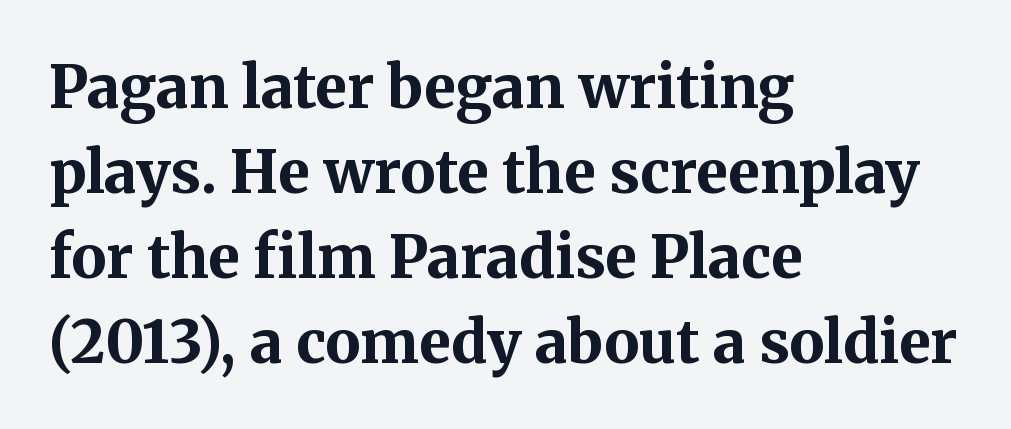
{"serif": "yes", "italic": "no", "bold": "yes", "weight": "bold", "width": "normal", "stroke_contrast": "medium", "x_height": "medium", "monospaced": "no", "underline": "no", "align": "left", "line_spacing": "normal", "line_spacing_ratio": 1.44, "letter_spacing": "normal", "letter_spacing_em": 0.0, "glyph_px": 59}
